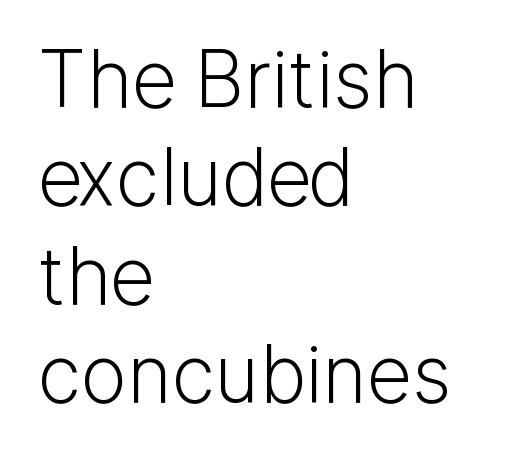
Q: Is the text bold? A: No.
Q: Is the text italic (slanted)? A: No, it is upright.
Q: Is the typeface a serif or a sans-serif typeface? A: Sans-serif.
Q: Is the text underlined? A: No.
Q: How is the paragraph aligned? A: Left-aligned.
Q: Is the spacing between letters normal or unusually wide? A: Normal.
Q: Is the spacing between lines tight, normal or loose? A: Normal.
Q: Width (condensed, normal, or wide)? A: Normal.
Q: Stroke contrast? A: Low.
Q: x-height? A: Medium.
Q: Monospaced? A: No.
